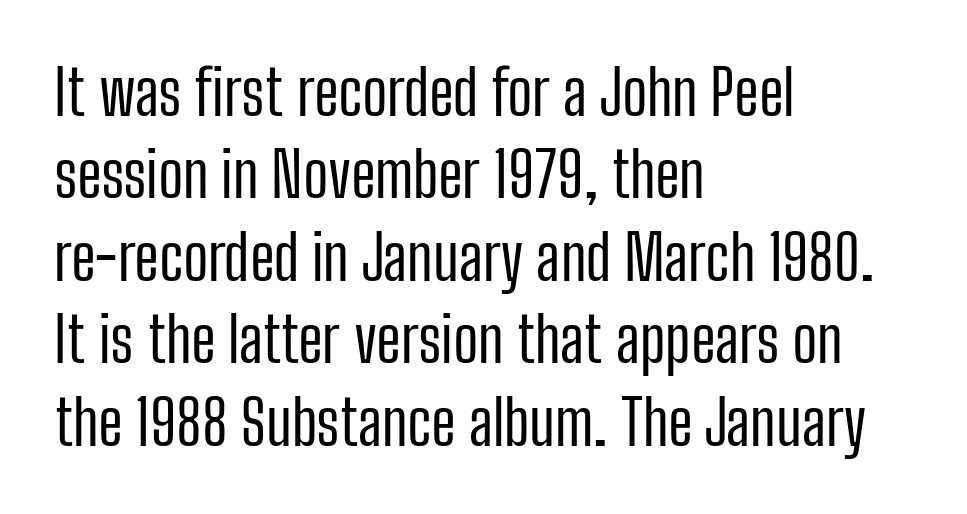
Grotesque or geometric, the face here clearly has no serifs. Students, note that the glyphs here touch the page at normal intervals. Bold? No — there's no thickening of the strokes. Each letter keeps its own natural width here, so spacing adapts to shape. A clean baseline with only descenders dipping below it.
